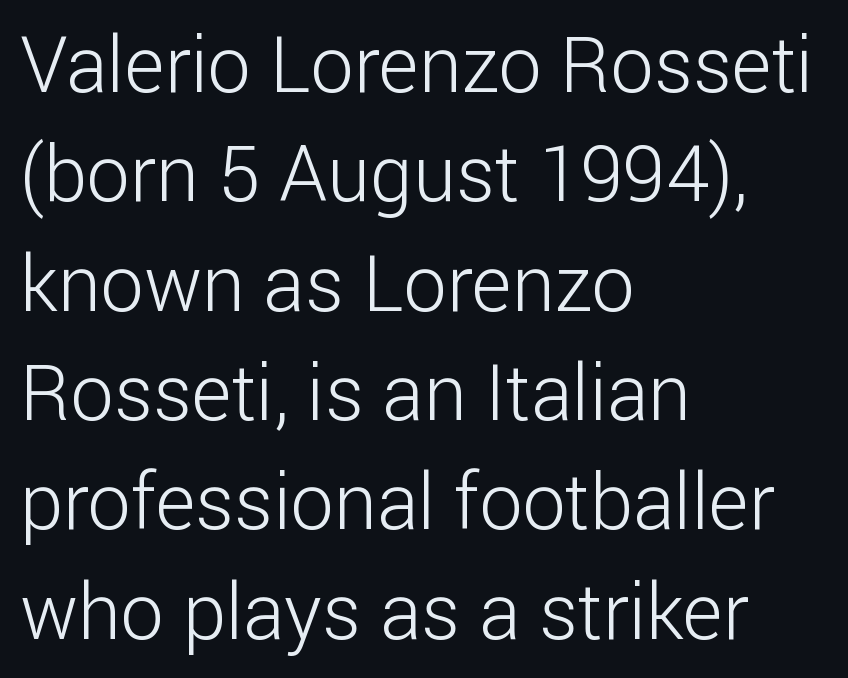
How would I describe the line gaps? Plain and ordinary. The type is set solid horizontally, with unmodified tracking. These lines are rendered in a variable-pitch font. The type sits square on the baseline with zero lean.
